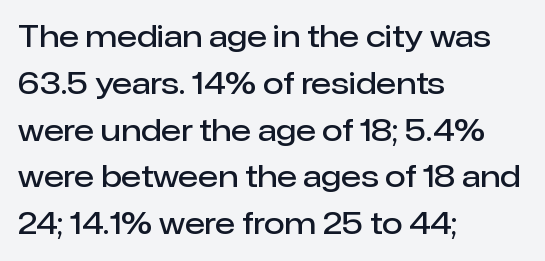
Layout note: lines flush left. Notice how the stems are strictly vertical — no italics here. The string is rendered with underlining switched off. The face used here is a sans, in the tradition of grotesques and geometrics.
